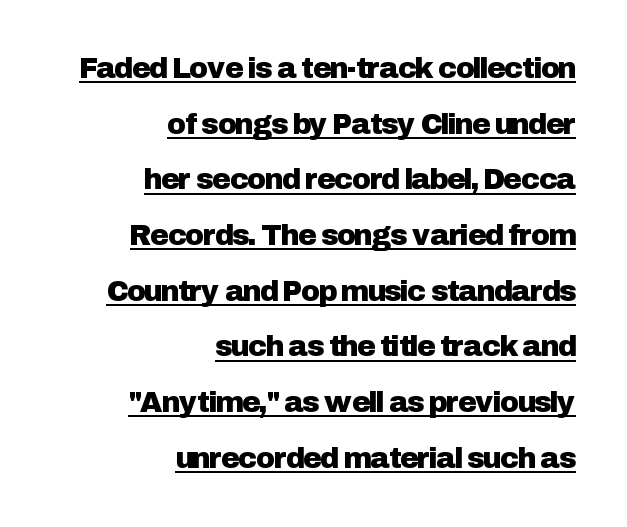
Vertical spacing — loose. The lettering holds an erect, upright posture throughout. The words here are underlined. Is the letter spacing exaggerated? No — it looks like the ordinary default. This rendering uses right alignment, leaving the left contour irregular.
